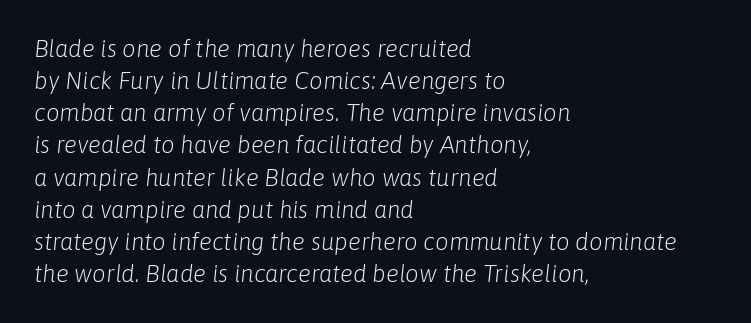
Italic? Definitely — the glyphs are oblique. Letter spacing: default. On a weight scale, this lands at 450 or below. Short and long lines alike share a common starting point at left. What's the leading like? Ordinary, nothing unusual.
